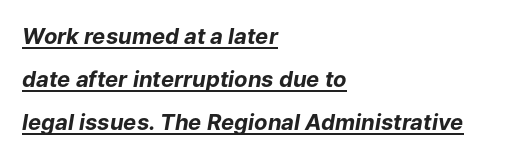
Q: Is the text bold? A: Yes.
Q: Is the text italic (slanted)? A: Yes, it leans right by about 9 degrees.
Q: Is the text underlined? A: Yes.
Q: How is the paragraph aligned? A: Left-aligned.
Q: Is the spacing between letters normal or unusually wide? A: Normal.
Q: Is the spacing between lines tight, normal or loose? A: Loose.
